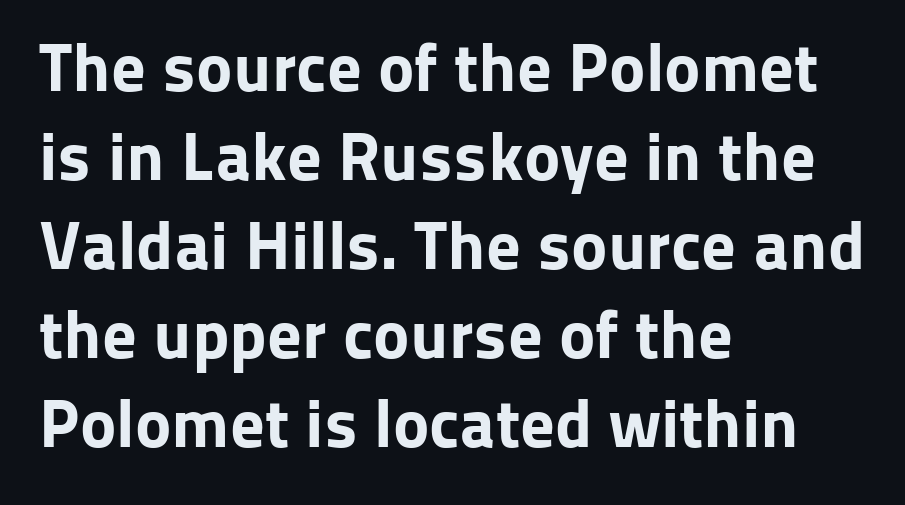
The image shows 69 px bold sans-serif type, upright; set left-aligned, normal line spacing (1.29x), normal letter spacing, not underlined; low stroke contrast and a medium x-height.
